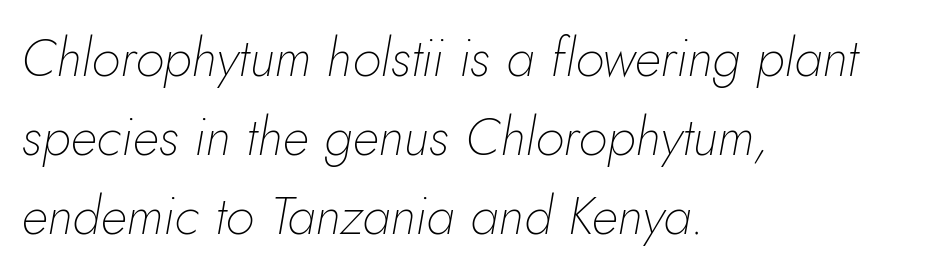
Q: Is the text bold? A: No.
Q: Is the text italic (slanted)? A: Yes, it leans right by about 10 degrees.
Q: Is the text underlined? A: No.
Q: How is the paragraph aligned? A: Left-aligned.
Q: Is the spacing between letters normal or unusually wide? A: Normal.
Q: Is the spacing between lines tight, normal or loose? A: Normal.
Q: Width (condensed, normal, or wide)? A: Normal.
Q: Stroke contrast? A: Low.
Q: x-height? A: Small.
Q: Monospaced? A: No.
